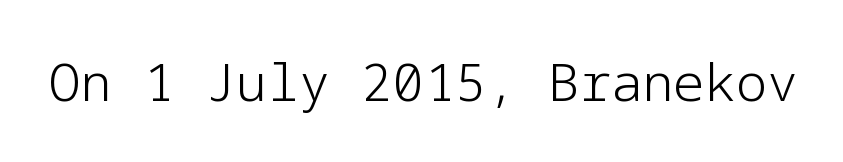
Short note: letters normally spaced. A clean baseline with only descenders dipping below it. No feet cap the strokes, marking this as sans-serif type. The axis of the letterforms is exactly vertical. On a weight scale, this lands at 450 or below.
